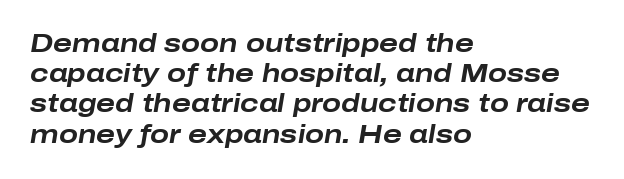
The image shows 25 px bold type, italic (leaning right); set left-aligned, line spacing 1.21x, normal letter spacing, not underlined.
